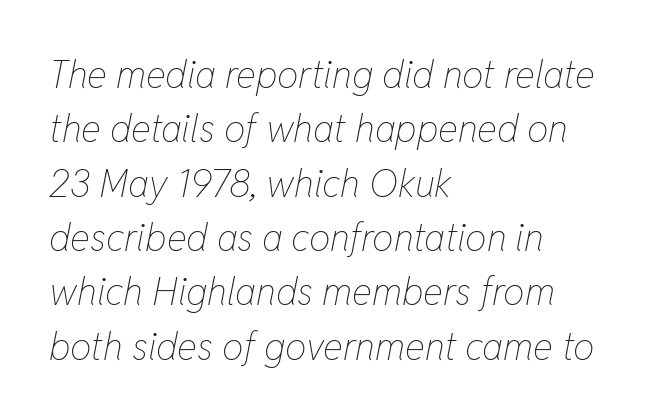
Bold? No — there's no thickening of the strokes. Caption: multi-line text, flush left, ragged right. Between one letter and the next there's only the usual sliver of space. Spacing verdict: proportional, widths tailored to each character.
